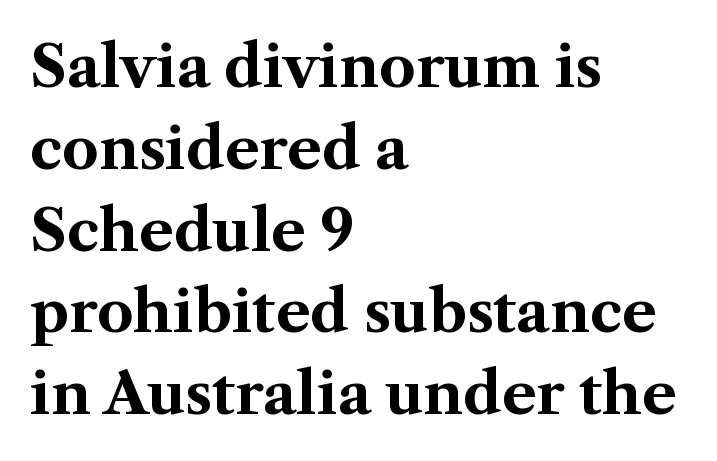
{"serif": "yes", "italic": "no", "bold": "yes", "weight": "bold", "width": "normal", "stroke_contrast": "medium", "x_height": "medium", "monospaced": "no", "underline": "no", "align": "left", "line_spacing": "normal", "line_spacing_ratio": 1.41, "letter_spacing": "normal", "letter_spacing_em": 0.0, "glyph_px": 58}
